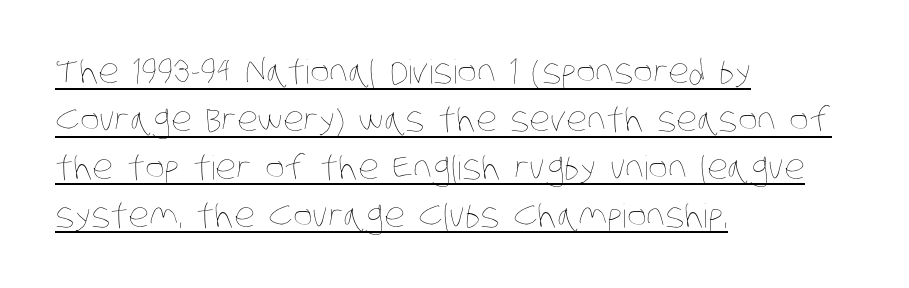
Q: Is the text bold? A: No.
Q: Is the text underlined? A: Yes.
Q: How is the paragraph aligned? A: Left-aligned.
Q: Is the spacing between letters normal or unusually wide? A: Normal.
Q: Is the spacing between lines tight, normal or loose? A: Normal.
Q: Width (condensed, normal, or wide)? A: Condensed.
Q: Stroke contrast? A: Low.
Q: x-height? A: Large.
Q: Monospaced? A: No.
